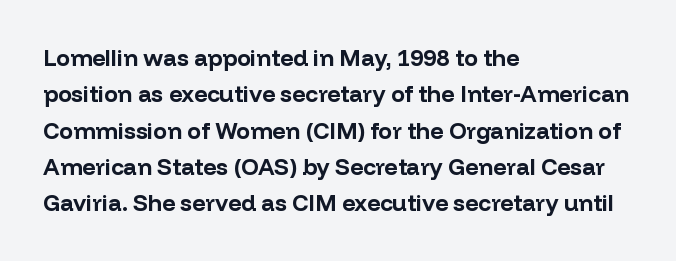
The image shows 23 px bold type, upright; set left-aligned, normal line spacing (1.58x), normal letter spacing, not underlined.
